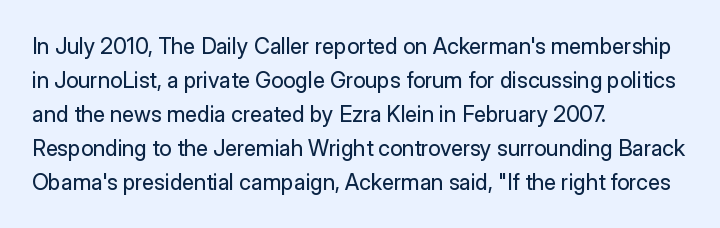
Q: Is the text bold? A: No.
Q: Is the text italic (slanted)? A: No, it is upright.
Q: Is the text underlined? A: No.
Q: How is the paragraph aligned? A: Left-aligned.
Q: Is the spacing between letters normal or unusually wide? A: Normal.
Q: Is the spacing between lines tight, normal or loose? A: Normal.
